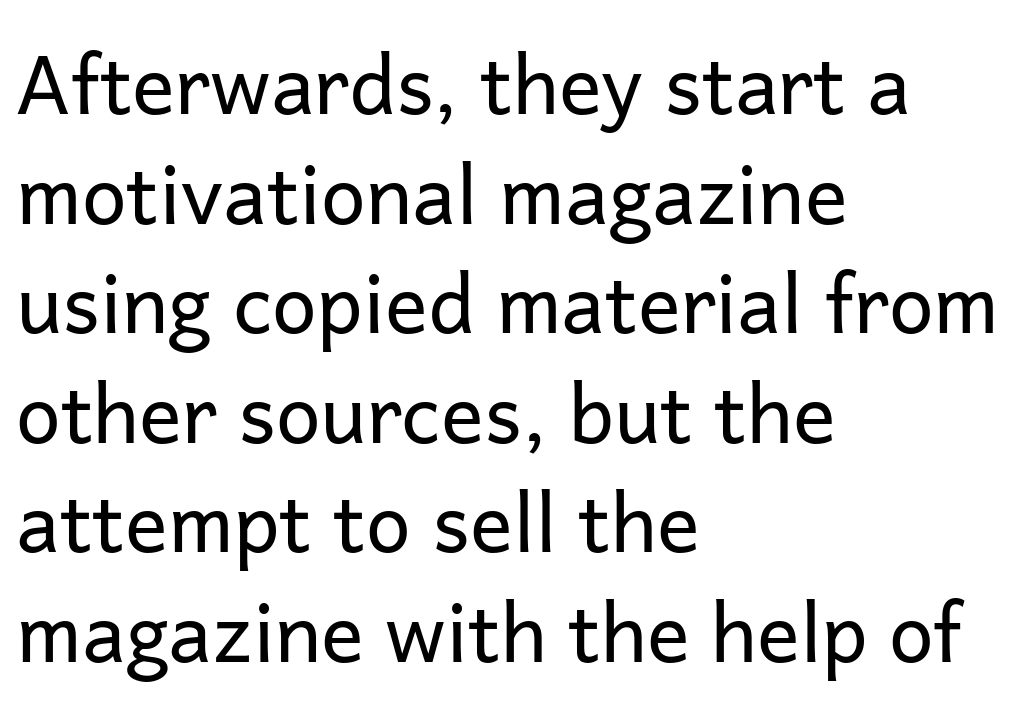
The letters advance in unequal steps, a hallmark of proportional type. Notice how the stems are strictly vertical — no italics here. Each letter's strokes conclude bluntly, with no projecting serifs. Casual observation: everything's shoved over to the left. Short note: letters normally spaced.
